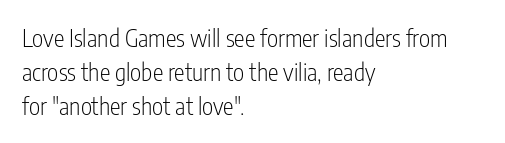
Q: Is the text bold? A: No.
Q: Is the text italic (slanted)? A: No, it is upright.
Q: Is the text underlined? A: No.
Q: How is the paragraph aligned? A: Left-aligned.
Q: Is the spacing between letters normal or unusually wide? A: Normal.
Q: Is the spacing between lines tight, normal or loose? A: Normal.
